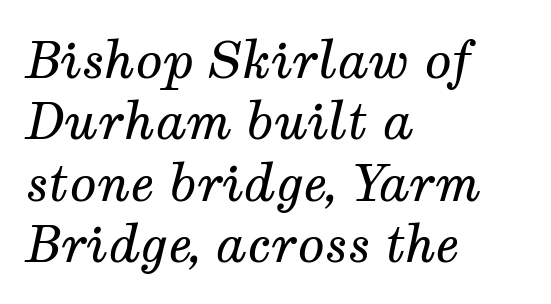
{"serif": "yes", "italic": "yes", "lean": "right", "slant_degrees": 12, "bold": "no", "weight": "regular", "width": "normal", "stroke_contrast": "medium", "x_height": "medium", "monospaced": "no", "underline": "no", "align": "left", "line_spacing_ratio": 1.23, "letter_spacing": "normal", "letter_spacing_em": 0.0, "glyph_px": 50}
